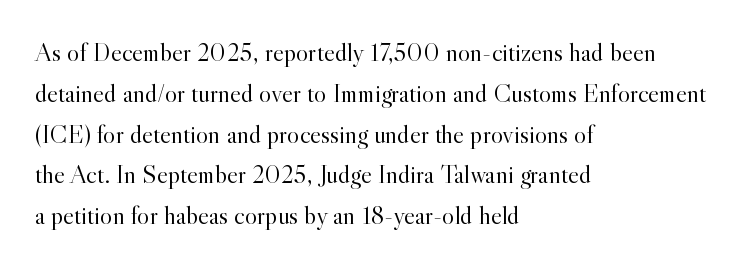
{"italic": "no", "bold": "no", "underline": "no", "align": "left", "line_spacing": "normal", "line_spacing_ratio": 1.57, "letter_spacing": "normal", "letter_spacing_em": 0.0, "glyph_px": 26}
